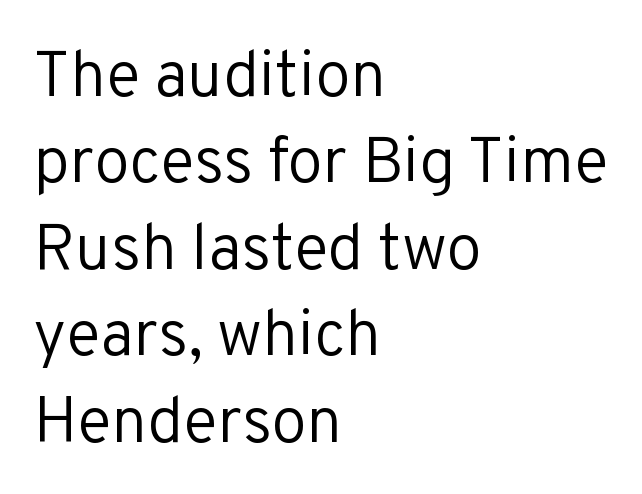
Q: Is the text bold? A: No.
Q: Is the text italic (slanted)? A: No, it is upright.
Q: Is the typeface a serif or a sans-serif typeface? A: Sans-serif.
Q: Is the text underlined? A: No.
Q: How is the paragraph aligned? A: Left-aligned.
Q: Is the spacing between letters normal or unusually wide? A: Normal.
Q: Is the spacing between lines tight, normal or loose? A: Normal.
Q: Width (condensed, normal, or wide)? A: Normal.
Q: Stroke contrast? A: Low.
Q: x-height? A: Medium.
Q: Monospaced? A: No.
